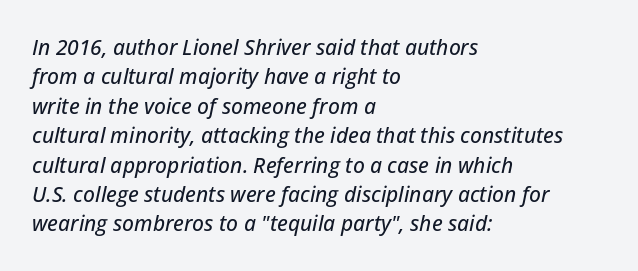
Every character sits at an angle, as italics do. The letters sit at their default tracking, neither squeezed nor spread. Regarding leading, the lines here are spaced in the standard way. Is the block centered? No — it sits flush against the left margin. Clear beneath every line of the passage.
